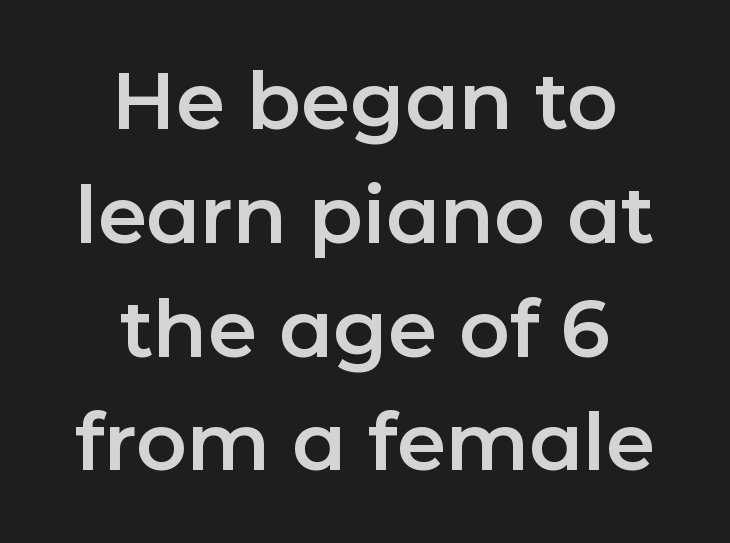
Q: Is the text italic (slanted)? A: No, it is upright.
Q: Is the typeface a serif or a sans-serif typeface? A: Sans-serif.
Q: Is the text underlined? A: No.
Q: How is the paragraph aligned? A: Centered.
Q: Is the spacing between letters normal or unusually wide? A: Normal.
Q: Is the spacing between lines tight, normal or loose? A: Normal.
Q: Width (condensed, normal, or wide)? A: Normal.
Q: Stroke contrast? A: Low.
Q: x-height? A: Medium.
Q: Monospaced? A: No.
